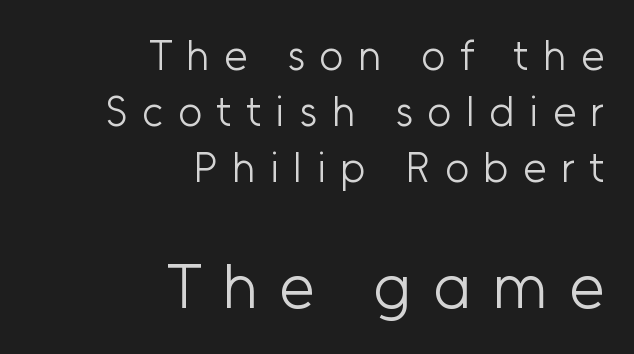
{"serif": "no", "italic": "no", "bold": "no", "weight": "light", "width": "normal", "stroke_contrast": "low", "x_height": "medium", "monospaced": "no", "underline": "no", "align": "right", "line_spacing": "normal", "line_spacing_ratio": 1.33, "letter_spacing": "wide", "letter_spacing_em": 0.34, "larger_block": "second", "size_ratio": 1.5, "glyph_px": 63}
